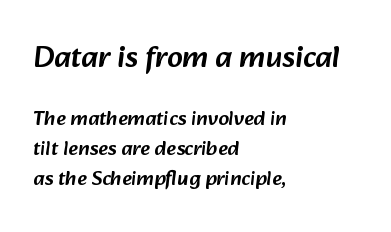
Alignment: flush left. Inter-character spacing is left at the font's built-in metrics. No word sits above an underline. Size hierarchy here favors the leading block over the trailing one.
